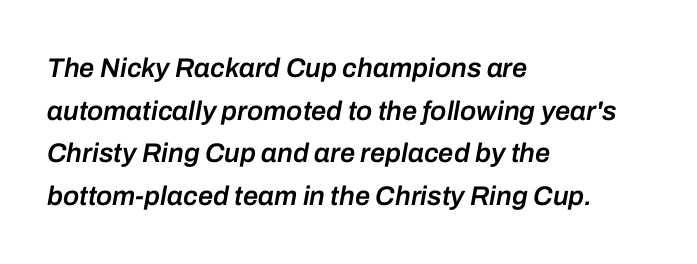
{"italic": "yes", "lean": "right", "slant_degrees": 10, "bold": "semi", "underline": "no", "align": "left", "line_spacing": "normal", "line_spacing_ratio": 1.58, "letter_spacing": "normal", "letter_spacing_em": 0.0, "glyph_px": 27}
